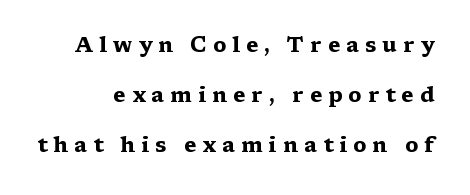
{"italic": "no", "bold": "yes", "underline": "no", "line_spacing": "loose", "line_spacing_ratio": 2.39, "letter_spacing": "wide", "letter_spacing_em": 0.29, "glyph_px": 21}
